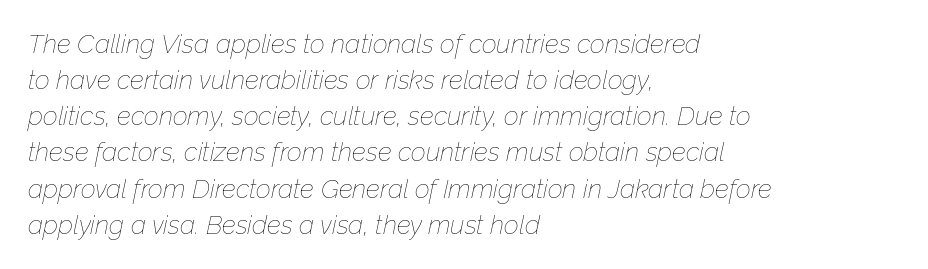
The image shows 26 px text type, italic (leaning right); set left-aligned, normal line spacing (1.39x), normal letter spacing, not underlined.
